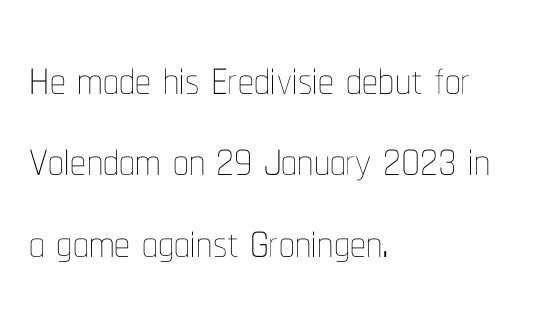
The image shows 63 px thin, condensed type, upright; set left-aligned, normal line spacing (1.29x), normal letter spacing, not underlined; low stroke contrast and a medium x-height.
